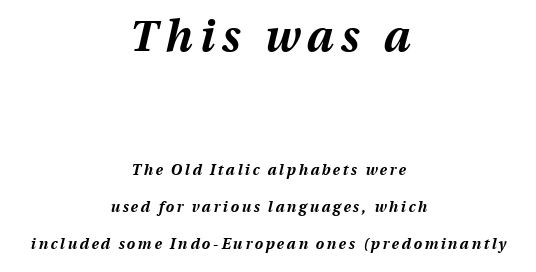
The rendering applies a slant to the glyphs. Looks like regular typesetting: each glyph gets only the width it needs. The text block is weighted toward neither margin, spreading evenly from the middle. Heavy, bold letterforms. Two sizes are in play, and the larger belongs to the first block. The space directly below the letters is spotless.
